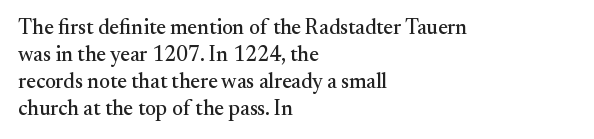
{"italic": "no", "underline": "no", "align": "left", "line_spacing": "normal", "line_spacing_ratio": 1.28, "letter_spacing": "normal", "letter_spacing_em": 0.0, "glyph_px": 21}
